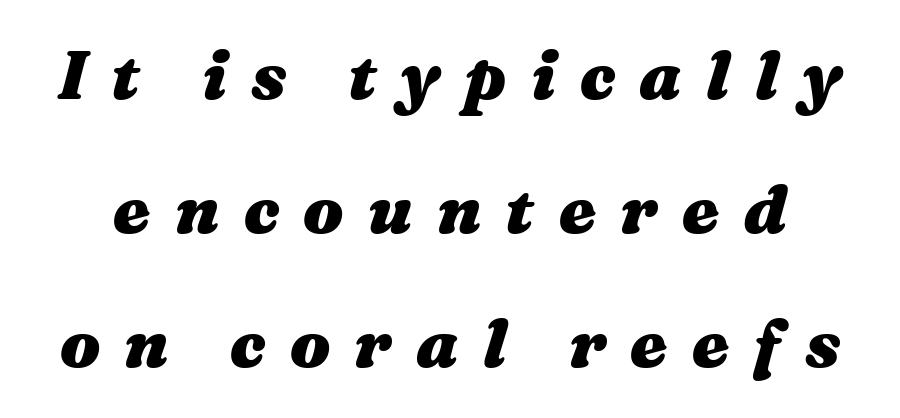
The image shows 67 px heavy, wide type, italic (leaning right); set loose line spacing (2.0x), unusually wide letter spacing (+0.36 em), not underlined; medium stroke contrast and a medium x-height.
